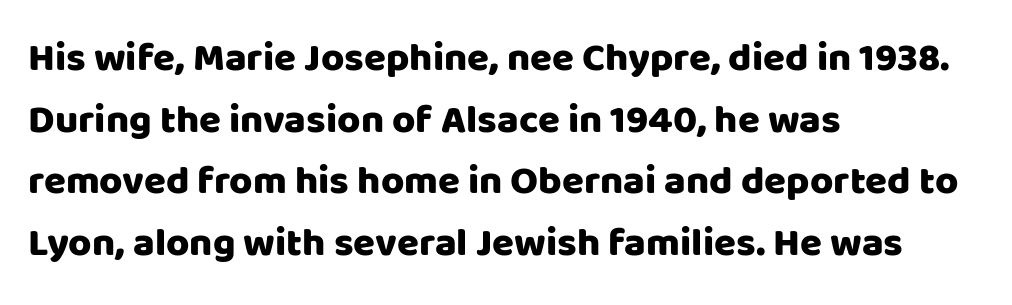
The image shows 40 px sans-serif type, upright; set left-aligned, normal line spacing (1.54x), normal letter spacing, not underlined; low stroke contrast and a large x-height.
